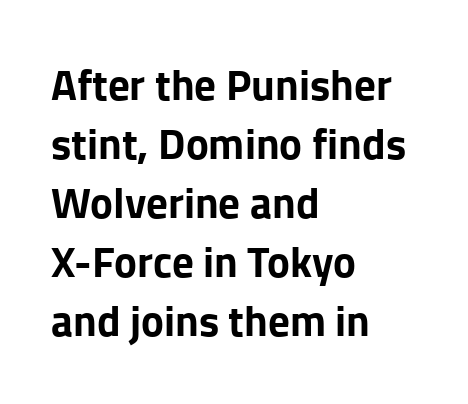
In terms of posture, this sample is upright. Check under the words: just untouched page. Check where the strokes stop: nothing finishes them off — pure sans. Compared with typical paragraphs, the rows here are spaced about the same. Caption: multi-line text, flush left, ragged right. The face used here is rendered with its standard letterfit.
